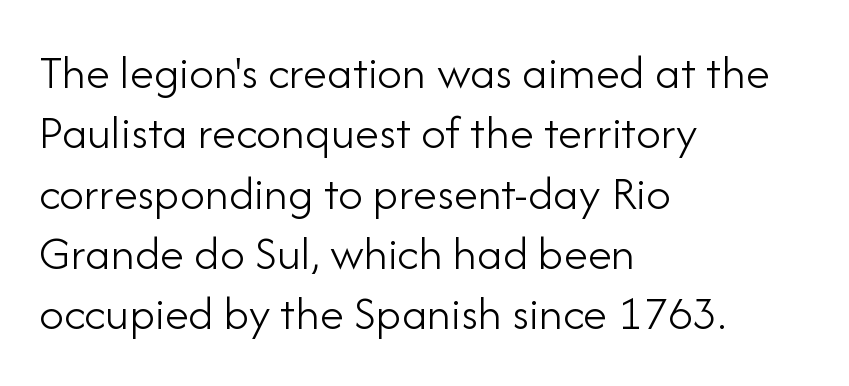
Q: Is the text bold? A: No.
Q: Is the text italic (slanted)? A: No, it is upright.
Q: Is the typeface a serif or a sans-serif typeface? A: Sans-serif.
Q: Is the text underlined? A: No.
Q: How is the paragraph aligned? A: Left-aligned.
Q: Is the spacing between letters normal or unusually wide? A: Normal.
Q: Width (condensed, normal, or wide)? A: Normal.
Q: Stroke contrast? A: Low.
Q: x-height? A: Small.
Q: Monospaced? A: No.
